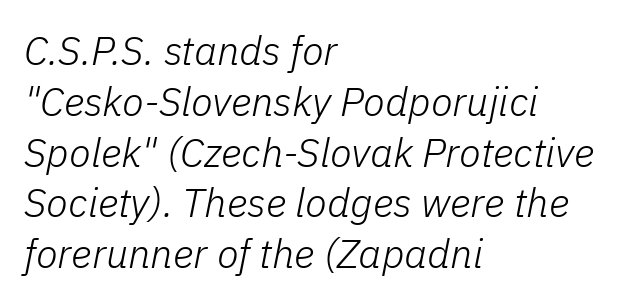
Q: Is the text bold? A: No.
Q: Is the text italic (slanted)? A: Yes, it leans right by about 11 degrees.
Q: Is the text underlined? A: No.
Q: How is the paragraph aligned? A: Left-aligned.
Q: Is the spacing between letters normal or unusually wide? A: Normal.
Q: Is the spacing between lines tight, normal or loose? A: Normal.
Q: Width (condensed, normal, or wide)? A: Normal.
Q: Stroke contrast? A: Low.
Q: x-height? A: Medium.
Q: Monospaced? A: No.
